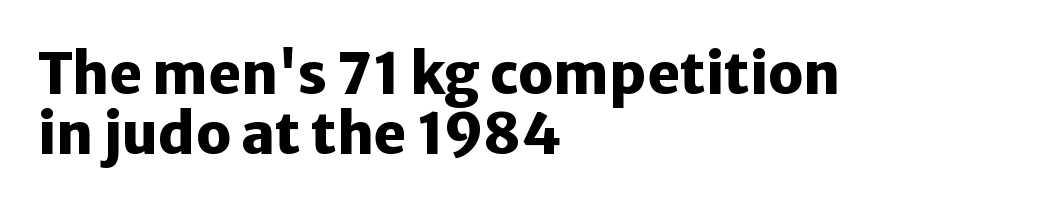
The image shows 56 px heavy sans-serif type, upright; set left-aligned, tight line spacing (1.07x), normal letter spacing, not underlined; low stroke contrast and a medium x-height.
